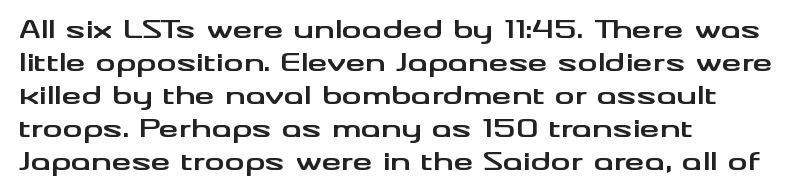
Q: Is the text bold? A: Yes.
Q: Is the text italic (slanted)? A: No, it is upright.
Q: Is the text underlined? A: No.
Q: How is the paragraph aligned? A: Left-aligned.
Q: Is the spacing between letters normal or unusually wide? A: Normal.
Q: Is the spacing between lines tight, normal or loose? A: Normal.
